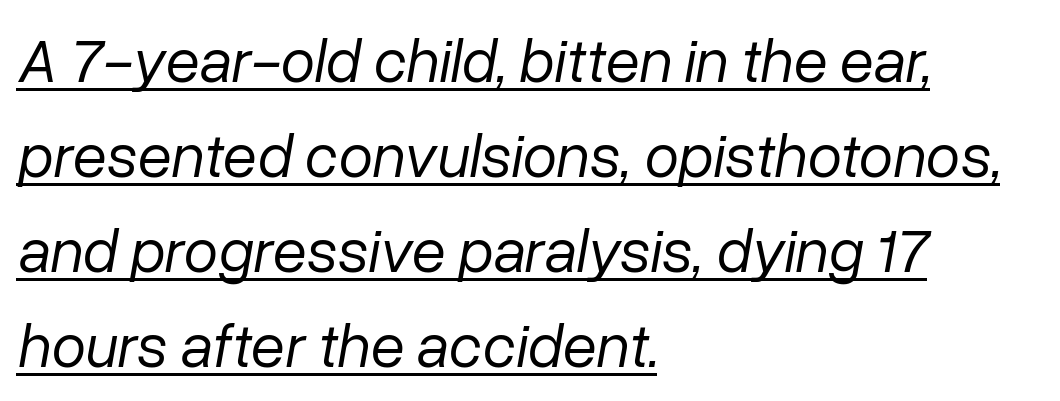
{"italic": "yes", "lean": "right", "slant_degrees": 10, "bold": "no", "weight": "regular", "width": "normal", "stroke_contrast": "low", "x_height": "medium", "monospaced": "no", "underline": "yes", "align": "left", "line_spacing": "normal", "line_spacing_ratio": 1.53, "letter_spacing": "normal", "letter_spacing_em": 0.0, "glyph_px": 62}
